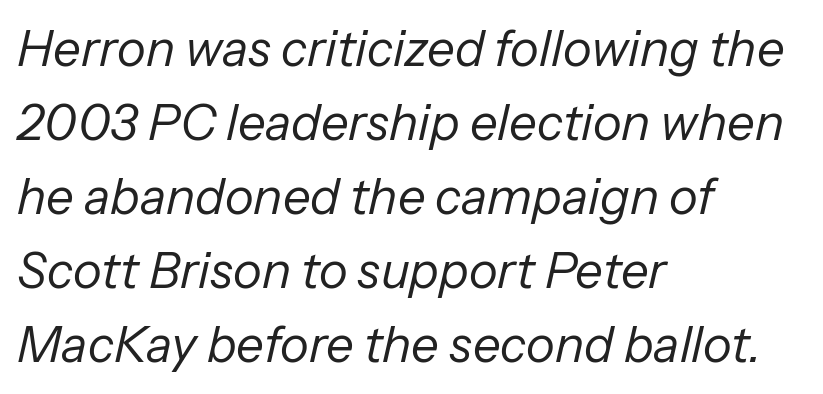
Q: Is the text bold? A: No.
Q: Is the text italic (slanted)? A: Yes, it leans right by about 13 degrees.
Q: Is the text underlined? A: No.
Q: How is the paragraph aligned? A: Left-aligned.
Q: Is the spacing between letters normal or unusually wide? A: Normal.
Q: Is the spacing between lines tight, normal or loose? A: Normal.
Q: Width (condensed, normal, or wide)? A: Normal.
Q: Stroke contrast? A: Low.
Q: x-height? A: Medium.
Q: Monospaced? A: No.
